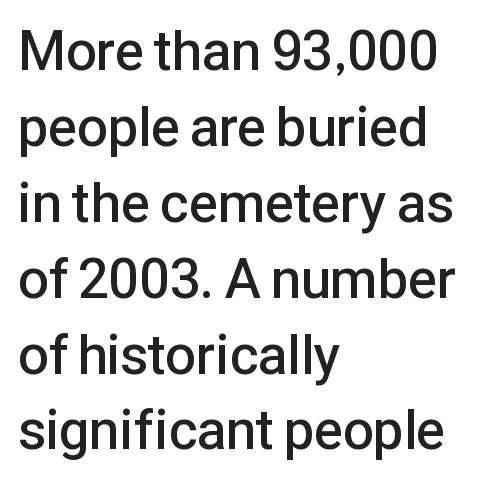
Q: Is the text bold? A: Semi-bold.
Q: Is the text italic (slanted)? A: No, it is upright.
Q: Is the typeface a serif or a sans-serif typeface? A: Sans-serif.
Q: Is the text underlined? A: No.
Q: How is the paragraph aligned? A: Left-aligned.
Q: Is the spacing between letters normal or unusually wide? A: Normal.
Q: Is the spacing between lines tight, normal or loose? A: Normal.
Q: Width (condensed, normal, or wide)? A: Normal.
Q: Stroke contrast? A: Low.
Q: x-height? A: Medium.
Q: Monospaced? A: No.
